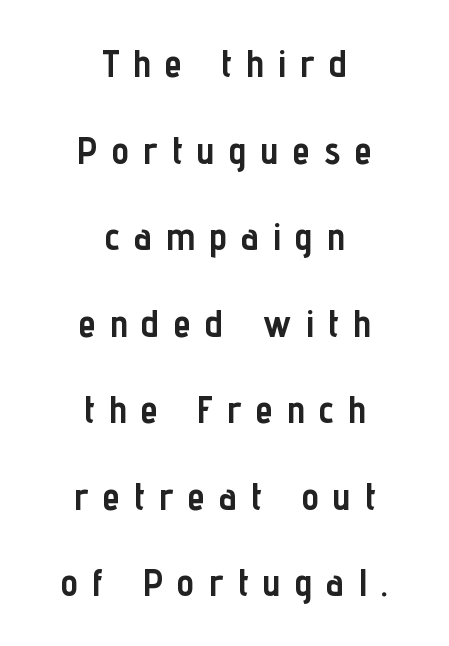
{"serif": "no", "italic": "no", "bold": "yes", "weight": "semibold", "width": "condensed", "stroke_contrast": "low", "x_height": "medium", "monospaced": "no", "underline": "no", "align": "center", "line_spacing": "loose", "line_spacing_ratio": 2.22, "letter_spacing": "wide", "letter_spacing_em": 0.37, "glyph_px": 39}
